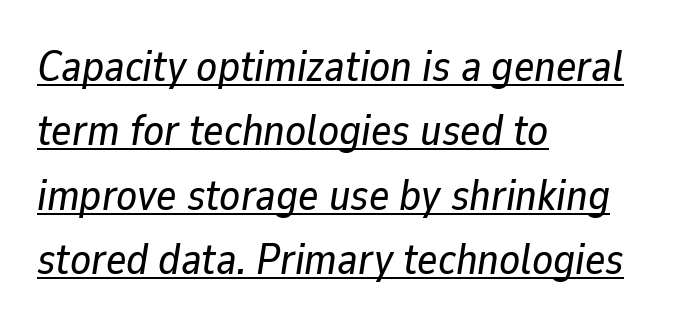
The passage is arranged the way most books set body copy — flush left. Character widths vary here, with narrow letters taking less room than wide ones. Students, note that the glyphs here touch the page at normal intervals. The whole block is typeset with a tilt. Notice how descenders clear the ascenders below comfortably — that's standard leading.
